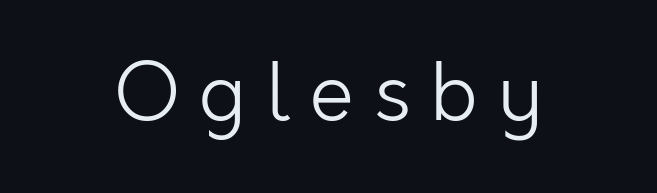
{"serif": "no", "italic": "no", "bold": "no", "weight": "light", "width": "normal", "stroke_contrast": "low", "x_height": "medium", "monospaced": "no", "underline": "no", "letter_spacing": "wide", "letter_spacing_em": 0.25, "glyph_px": 79}
